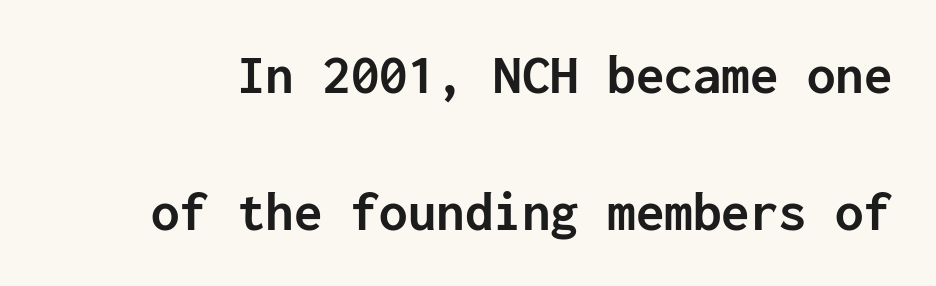
{"serif": "no", "italic": "no", "bold": "yes", "weight": "semibold", "width": "normal", "stroke_contrast": "low", "x_height": "medium", "monospaced": "yes", "underline": "no", "line_spacing": "loose", "line_spacing_ratio": 2.41, "letter_spacing": "normal", "letter_spacing_em": 0.0, "glyph_px": 57}
